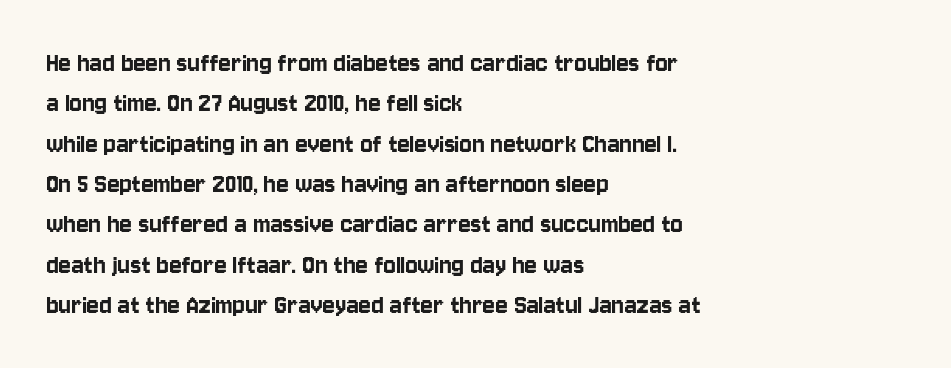
Q: Is the text italic (slanted)? A: No, it is upright.
Q: Is the typeface a serif or a sans-serif typeface? A: Sans-serif.
Q: Is the text underlined? A: No.
Q: How is the paragraph aligned? A: Left-aligned.
Q: Is the spacing between letters normal or unusually wide? A: Normal.
Q: Is the spacing between lines tight, normal or loose? A: Normal.
Q: Width (condensed, normal, or wide)? A: Condensed.
Q: Stroke contrast? A: Low.
Q: x-height? A: Large.
Q: Monospaced? A: No.
